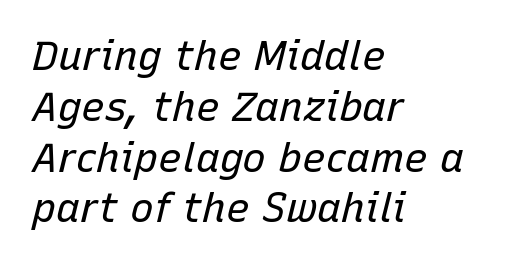
The passage shown is not bold in any degree. Here the designer chose a conventional face with non-uniform glyph widths. Characters are canted at an angle relative to the baseline's perpendicular. Which margin do the lines hug? The left one — the right edge is uneven. How would I describe the line gaps? Plain and ordinary. Glance below the letters and you will spot only blank space.
